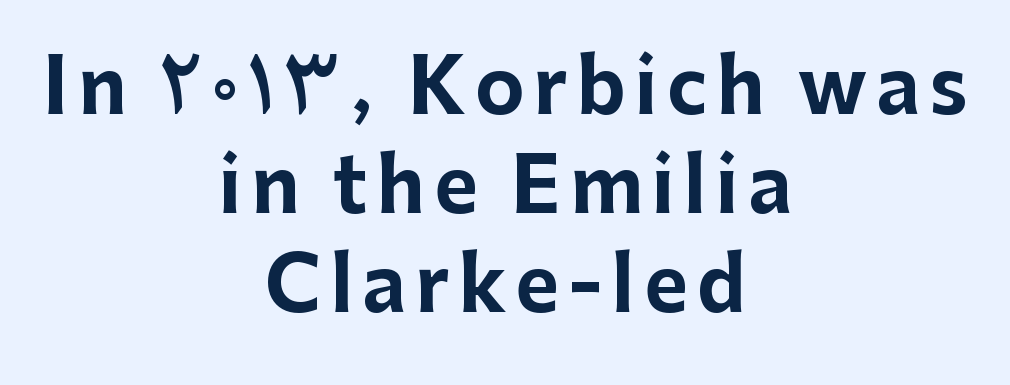
Q: Is the text bold? A: Yes.
Q: Is the text italic (slanted)? A: No, it is upright.
Q: Is the typeface a serif or a sans-serif typeface? A: Sans-serif.
Q: Is the text underlined? A: No.
Q: How is the paragraph aligned? A: Centered.
Q: Is the spacing between lines tight, normal or loose? A: Normal.
Q: Width (condensed, normal, or wide)? A: Normal.
Q: Stroke contrast? A: Low.
Q: x-height? A: Medium.
Q: Monospaced? A: No.
